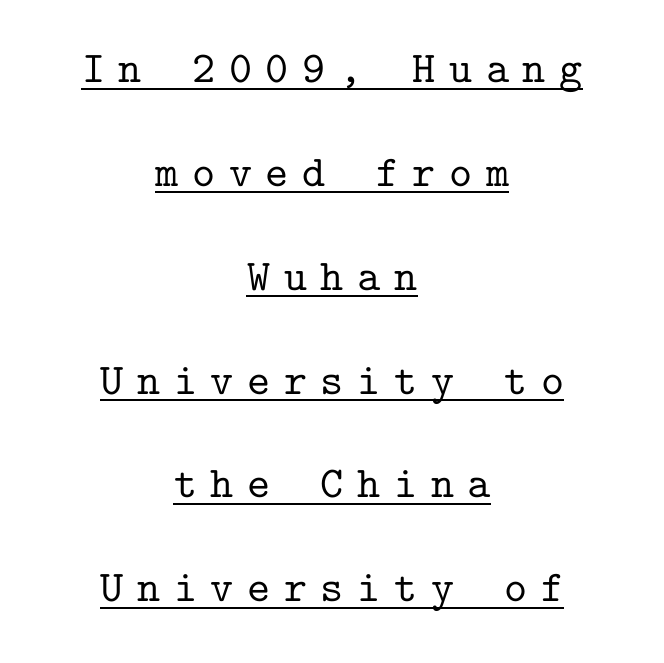
Q: Is the text italic (slanted)? A: No, it is upright.
Q: Is the typeface a serif or a sans-serif typeface? A: Serif.
Q: Is the text underlined? A: Yes.
Q: How is the paragraph aligned? A: Centered.
Q: Is the spacing between letters normal or unusually wide? A: Unusually wide.
Q: Is the spacing between lines tight, normal or loose? A: Loose.
Q: Width (condensed, normal, or wide)? A: Normal.
Q: Stroke contrast? A: Low.
Q: x-height? A: Medium.
Q: Monospaced? A: Yes.
